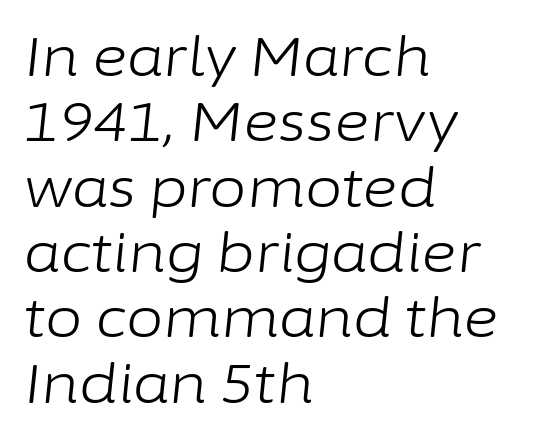
Notice how the passage keeps a crisp vertical edge on the left only. Inter-character spacing is left at the font's built-in metrics. Words float on clear page, feet unadorned. Weight class: somewhere from thin through regular. Is the type slanted? Yes — the strokes lean at a clear angle. You could not count columns in this text — the font is proportionally spaced.
